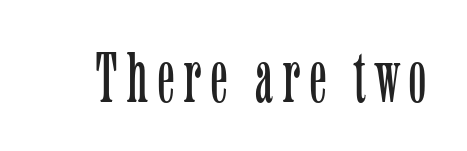
No word sits above an underline. Upright lettering throughout. The letters advance in unequal steps, a hallmark of proportional type. Weight: in the light-to-regular range. Classification — serif.
